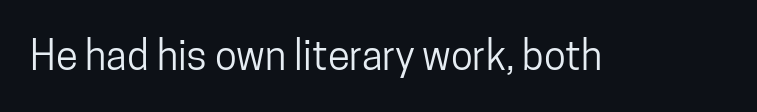
Q: Is the text italic (slanted)? A: No, it is upright.
Q: Is the typeface a serif or a sans-serif typeface? A: Sans-serif.
Q: Is the text underlined? A: No.
Q: Is the spacing between letters normal or unusually wide? A: Normal.
Q: Width (condensed, normal, or wide)? A: Condensed.
Q: Stroke contrast? A: Low.
Q: x-height? A: Medium.
Q: Monospaced? A: No.
